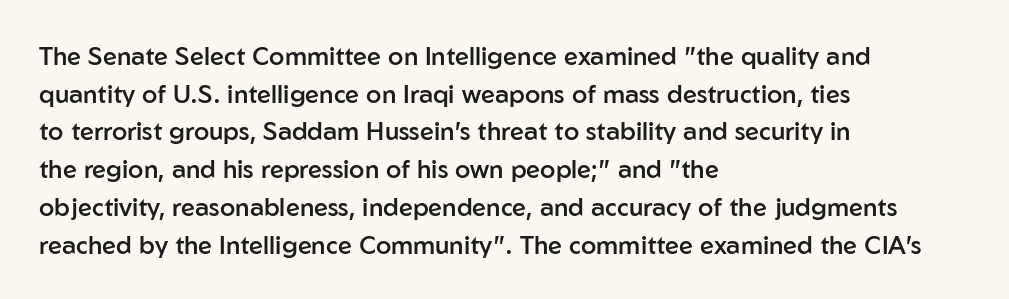
{"italic": "no", "bold": "semi", "underline": "no", "align": "left", "line_spacing": "normal", "line_spacing_ratio": 1.51, "letter_spacing": "normal", "letter_spacing_em": 0.0, "glyph_px": 25}
